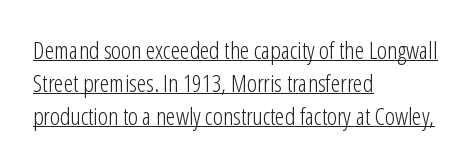
Q: Is the text bold? A: No.
Q: Is the text italic (slanted)? A: No, it is upright.
Q: Is the text underlined? A: Yes.
Q: How is the paragraph aligned? A: Left-aligned.
Q: Is the spacing between letters normal or unusually wide? A: Normal.
Q: Is the spacing between lines tight, normal or loose? A: Normal.
